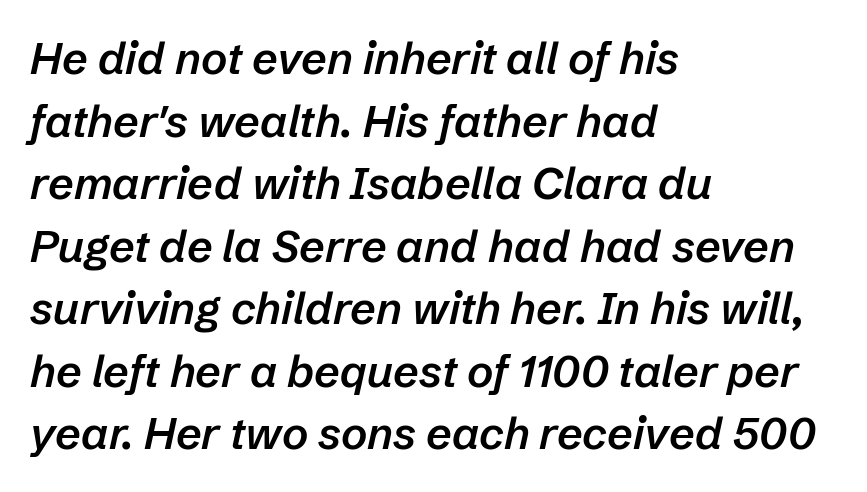
The rendering anchors every line to the left-hand side. Spacing verdict: proportional, widths tailored to each character. Compared with an ordinary text face, these strokes are moderately heavier — a semibold. Tracking value appears to be zero — textbook default spacing.
